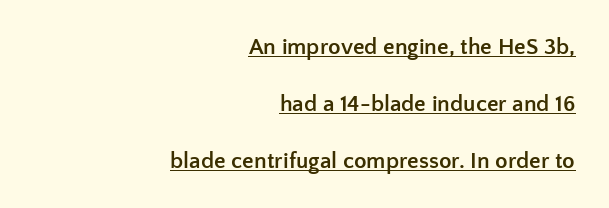
{"italic": "no", "bold": "yes", "underline": "yes", "align": "right", "line_spacing": "loose", "line_spacing_ratio": 2.47, "letter_spacing": "normal", "letter_spacing_em": 0.0, "glyph_px": 23}
